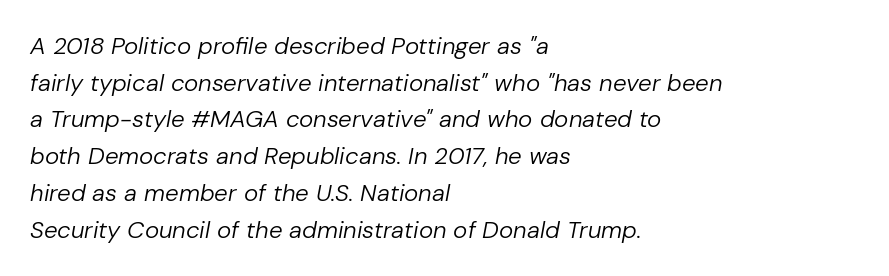
Visually the block forms a straight wall on the left and a jagged coastline on the right. Slant detected: the letters are inclined. This is not heavy type; no bold has been used. Notice how descenders clear the ascenders below comfortably — that's standard leading. Letter spacing: default. Plain, unruled lines of type.
